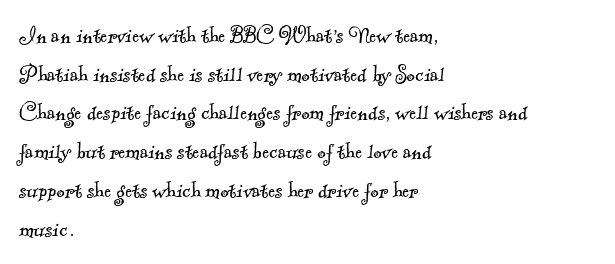
The passage shown stacks its lines at a standard gap. Underline: absent. The typesetter chose a ragged-right arrangement here. Weight class: somewhere from thin through regular.
